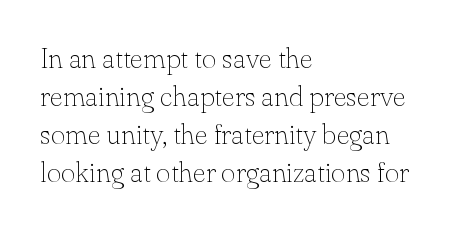
The image shows 28 px thin serif type, upright; set left-aligned, normal line spacing (1.36x), normal letter spacing, not underlined; low stroke contrast and a small x-height.
